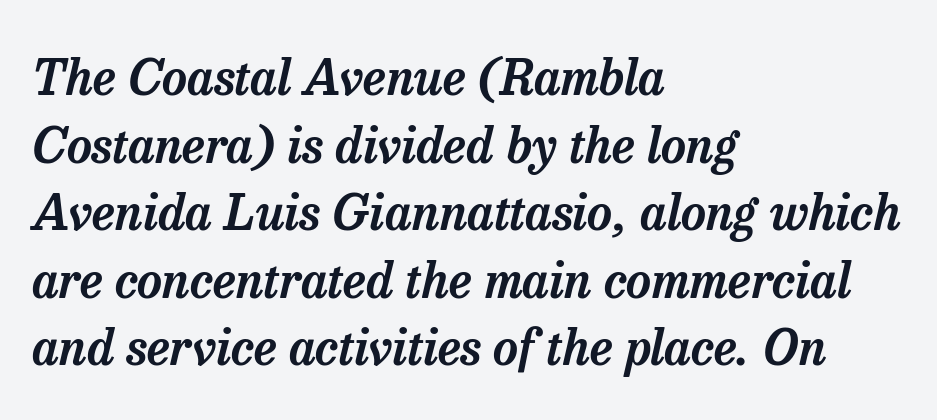
{"serif": "yes", "italic": "yes", "lean": "right", "slant_degrees": 13, "width": "normal", "stroke_contrast": "low", "x_height": "medium", "monospaced": "no", "underline": "no", "align": "left", "line_spacing": "normal", "line_spacing_ratio": 1.38, "letter_spacing": "normal", "letter_spacing_em": 0.0, "glyph_px": 49}
